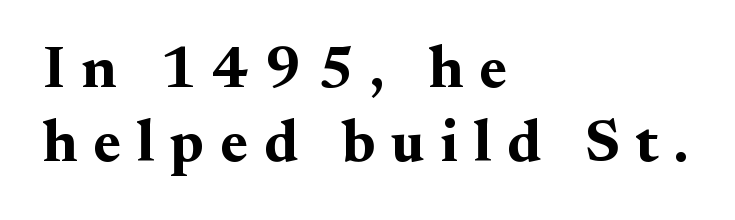
The image shows 59 px bold serif type, upright; set left-aligned, normal line spacing (1.25x), unusually wide letter spacing (+0.27 em), not underlined; medium stroke contrast and a small x-height.
